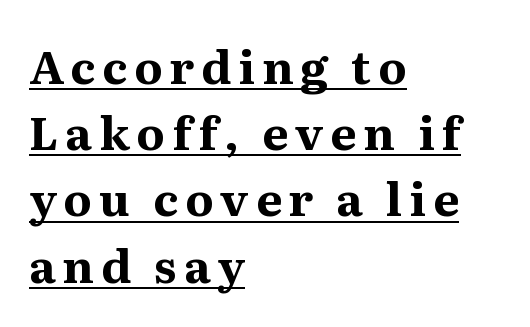
Q: Is the text bold? A: Yes.
Q: Is the text italic (slanted)? A: No, it is upright.
Q: Is the typeface a serif or a sans-serif typeface? A: Serif.
Q: Is the text underlined? A: Yes.
Q: How is the paragraph aligned? A: Left-aligned.
Q: Is the spacing between lines tight, normal or loose? A: Normal.
Q: Width (condensed, normal, or wide)? A: Normal.
Q: Stroke contrast? A: Medium.
Q: x-height? A: Medium.
Q: Monospaced? A: No.
